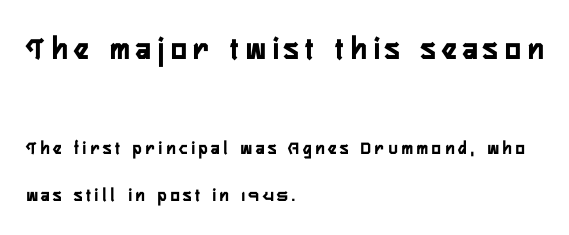
{"serif": "no", "italic": "no", "width": "condensed", "stroke_contrast": "low", "x_height": "medium", "monospaced": "no", "underline": "no", "align": "left", "line_spacing": "loose", "line_spacing_ratio": 2.5, "letter_spacing": "wide", "letter_spacing_em": 0.21, "larger_block": "first", "size_ratio": 1.74, "glyph_px": 33}
